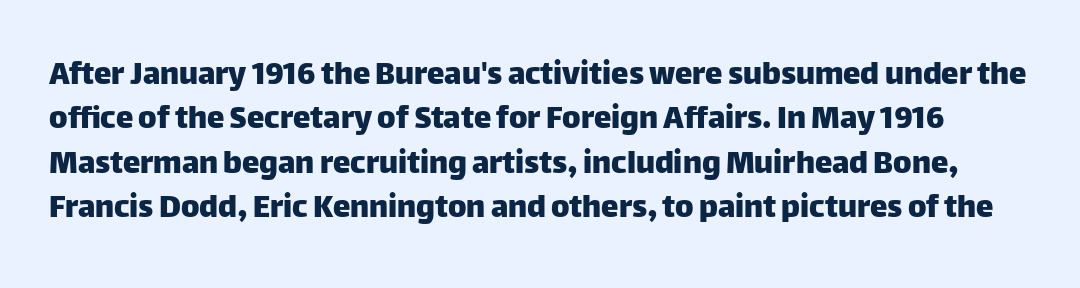
The image shows 35 px sans-serif type, upright; set normal line spacing (1.27x), normal letter spacing, not underlined; low stroke contrast and a large x-height.
